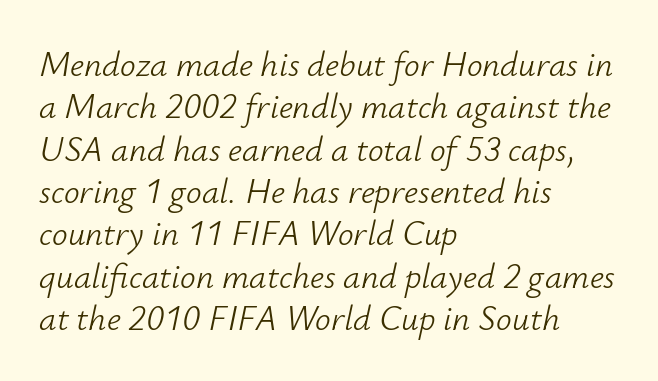
{"italic": "yes", "lean": "right", "slant_degrees": 12, "bold": "no", "weight": "light", "width": "normal", "stroke_contrast": "low", "x_height": "small", "monospaced": "no", "underline": "no", "align": "left", "line_spacing_ratio": 1.21, "letter_spacing": "normal", "letter_spacing_em": 0.0, "glyph_px": 35}
